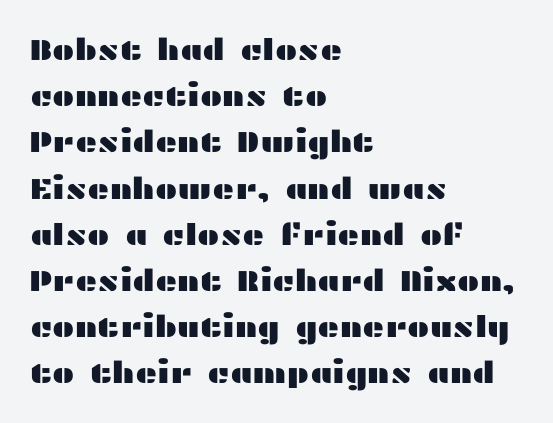
Q: Is the text italic (slanted)? A: No, it is upright.
Q: Is the typeface a serif or a sans-serif typeface? A: Sans-serif.
Q: Is the text underlined? A: No.
Q: How is the paragraph aligned? A: Left-aligned.
Q: Is the spacing between letters normal or unusually wide? A: Normal.
Q: Is the spacing between lines tight, normal or loose? A: Normal.
Q: Width (condensed, normal, or wide)? A: Wide.
Q: Stroke contrast? A: Medium.
Q: x-height? A: Medium.
Q: Monospaced? A: No.
